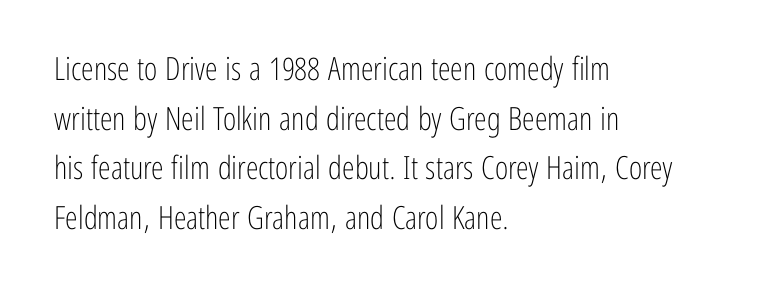
Q: Is the text bold? A: No.
Q: Is the text italic (slanted)? A: No, it is upright.
Q: Is the typeface a serif or a sans-serif typeface? A: Sans-serif.
Q: Is the text underlined? A: No.
Q: How is the paragraph aligned? A: Left-aligned.
Q: Is the spacing between letters normal or unusually wide? A: Normal.
Q: Is the spacing between lines tight, normal or loose? A: Normal.
Q: Width (condensed, normal, or wide)? A: Condensed.
Q: Stroke contrast? A: Low.
Q: x-height? A: Medium.
Q: Monospaced? A: No.
